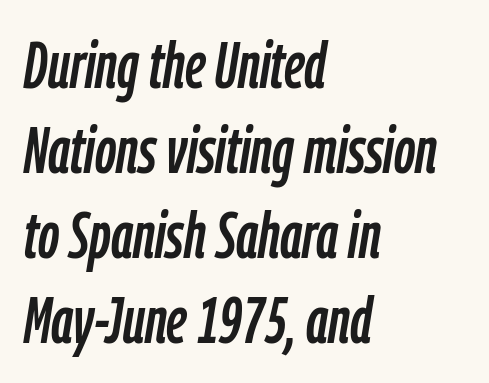
{"italic": "yes", "lean": "right", "slant_degrees": 9, "width": "condensed", "stroke_contrast": "low", "x_height": "medium", "monospaced": "no", "underline": "no", "align": "left", "line_spacing": "normal", "line_spacing_ratio": 1.29, "letter_spacing": "normal", "letter_spacing_em": 0.0, "glyph_px": 66}
